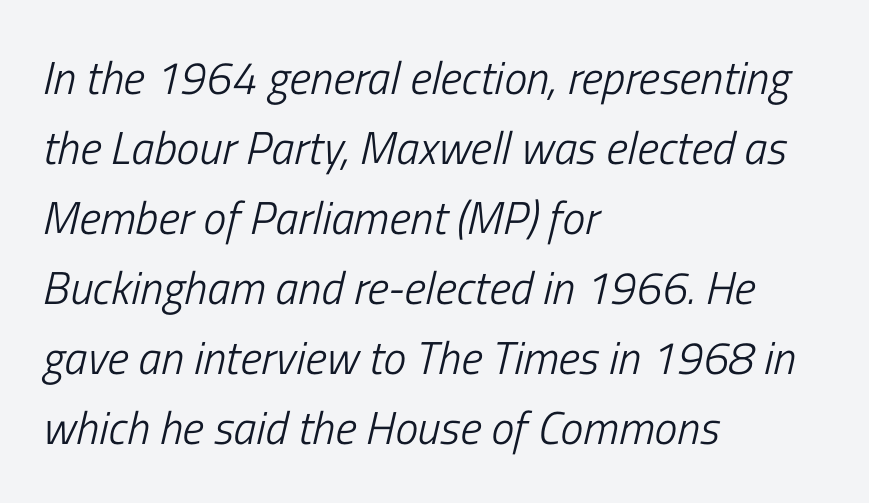
Here the designer chose a conventional face with non-uniform glyph widths. Descender tails drop into unmarked territory. The rows are spaced the way most documents space them. The specimen reads as italic at a glance. Compared with a centered layout, this one pins lines to the left instead. The passage shown has conventional tracking throughout.
